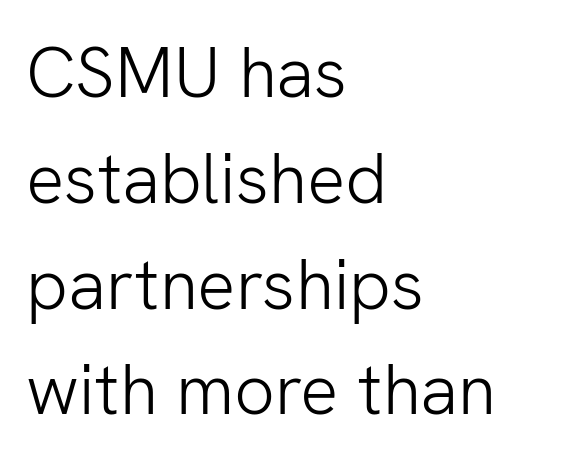
{"serif": "no", "italic": "no", "bold": "no", "weight": "light", "width": "normal", "stroke_contrast": "low", "x_height": "medium", "monospaced": "no", "underline": "no", "align": "left", "line_spacing": "normal", "line_spacing_ratio": 1.49, "letter_spacing": "normal", "letter_spacing_em": 0.0, "glyph_px": 71}
